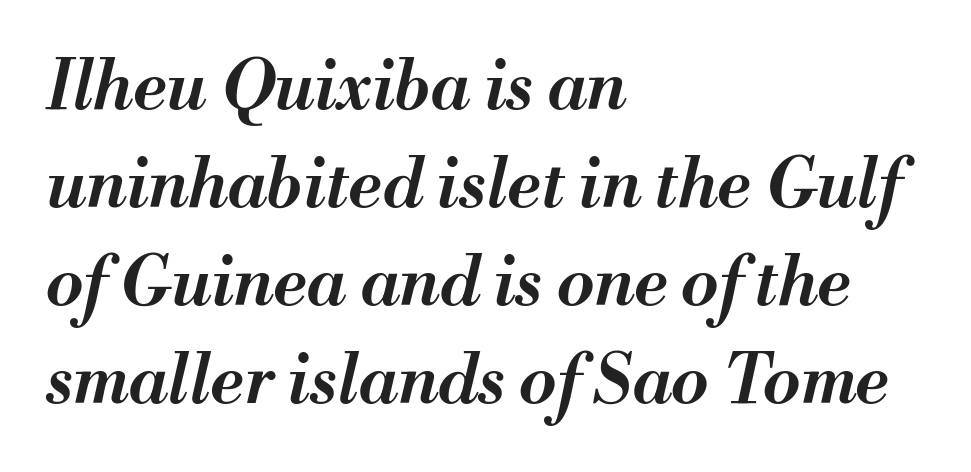
A fair bit of extra ink — the face is semibold, not bold. Leftover space on each line is placed entirely after the last word. In terms of posture, this sample is oblique. Students, observe: this is what conventionally led text looks like. The rendering uses natural spacing where letterforms have individual widths.
